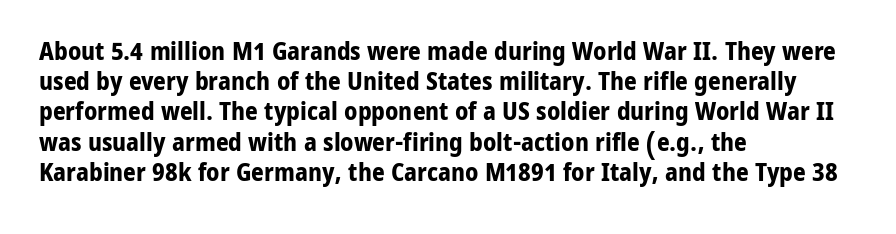
Q: Is the text bold? A: Yes.
Q: Is the text italic (slanted)? A: No, it is upright.
Q: Is the text underlined? A: No.
Q: How is the paragraph aligned? A: Left-aligned.
Q: Is the spacing between letters normal or unusually wide? A: Normal.
